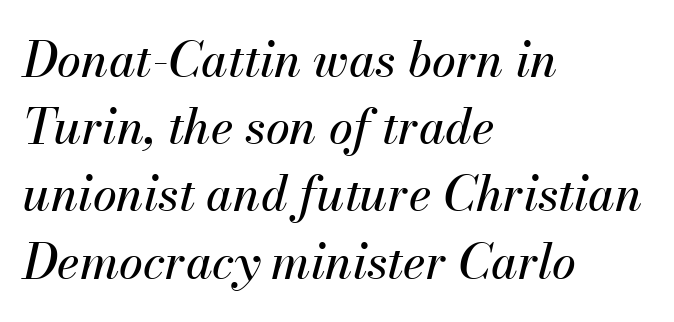
Q: Is the text italic (slanted)? A: Yes, it leans right by about 13 degrees.
Q: Is the text underlined? A: No.
Q: How is the paragraph aligned? A: Left-aligned.
Q: Is the spacing between letters normal or unusually wide? A: Normal.
Q: Is the spacing between lines tight, normal or loose? A: Normal.
Q: Width (condensed, normal, or wide)? A: Normal.
Q: Stroke contrast? A: Medium.
Q: x-height? A: Small.
Q: Monospaced? A: No.
